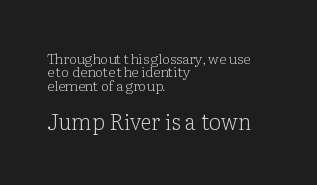
The image shows 22 px text type, upright; set left-aligned, tight line spacing (0.95x), normal letter spacing, not underlined; the second (bottom) block is 1.57x larger.
